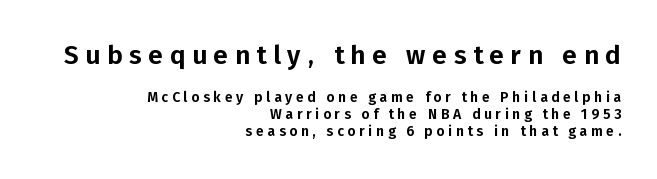
The image shows 26 px text type, upright; set right-aligned, line spacing 1.18x, unusually wide letter spacing (+0.26 em), not underlined; the first (top) block is 1.86x larger.
